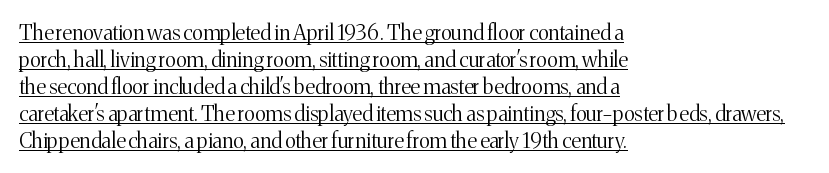
{"italic": "no", "bold": "no", "underline": "yes", "align": "left", "line_spacing": "normal", "line_spacing_ratio": 1.28, "letter_spacing": "normal", "letter_spacing_em": 0.0, "glyph_px": 21}
